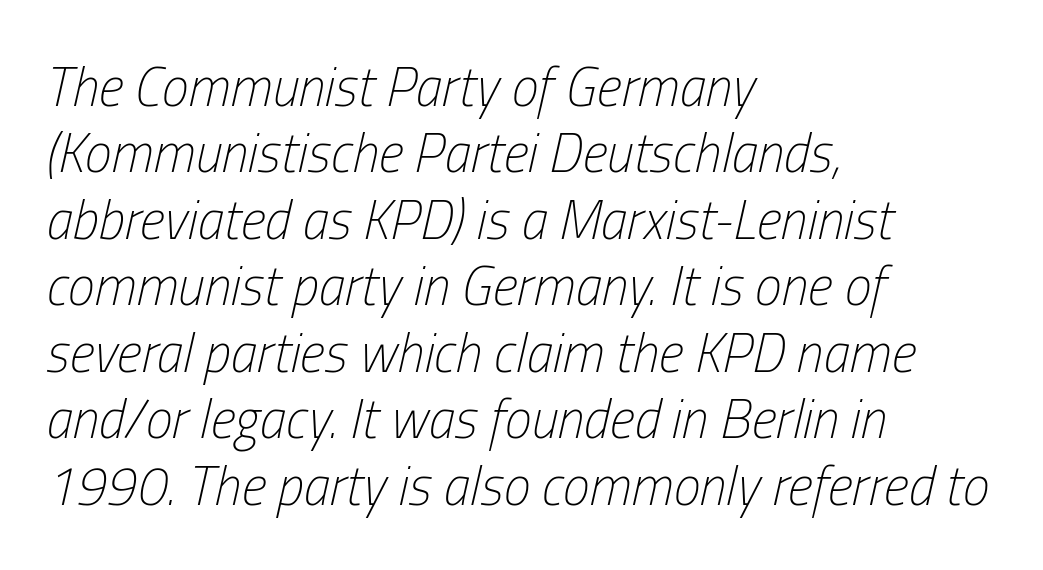
How are the letters spaced? Ordinarily, with no added tracking. This rendering uses left alignment, leaving the right contour irregular. Beneath every word, the page is bare. No chunkiness to these letters — they're not bold. A typesetter would call this proportional, since set widths differ per character.
